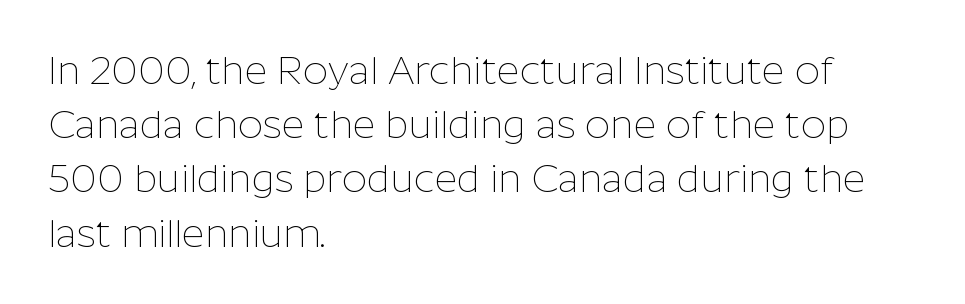
The image shows 39 px thin sans-serif type, upright; set left-aligned, normal line spacing (1.39x), normal letter spacing, not underlined; low stroke contrast and a medium x-height.
